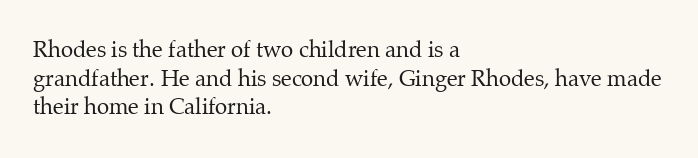
Q: Is the text bold? A: No.
Q: Is the text italic (slanted)? A: No, it is upright.
Q: Is the text underlined? A: No.
Q: How is the paragraph aligned? A: Left-aligned.
Q: Is the spacing between letters normal or unusually wide? A: Normal.
Q: Is the spacing between lines tight, normal or loose? A: Normal.
